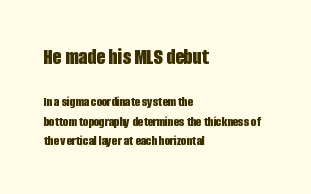
Q: Is the text bold? A: Yes.
Q: Is the text italic (slanted)? A: No, it is upright.
Q: Is the text underlined? A: No.
Q: How is the paragraph aligned? A: Left-aligned.
Q: Is the spacing between letters normal or unusually wide? A: Normal.
Q: Is the spacing between lines tight, normal or loose? A: Normal.
Q: Which block of text is set in a larger size, the first (top) or the second (bottom)? A: The first (top) one.
